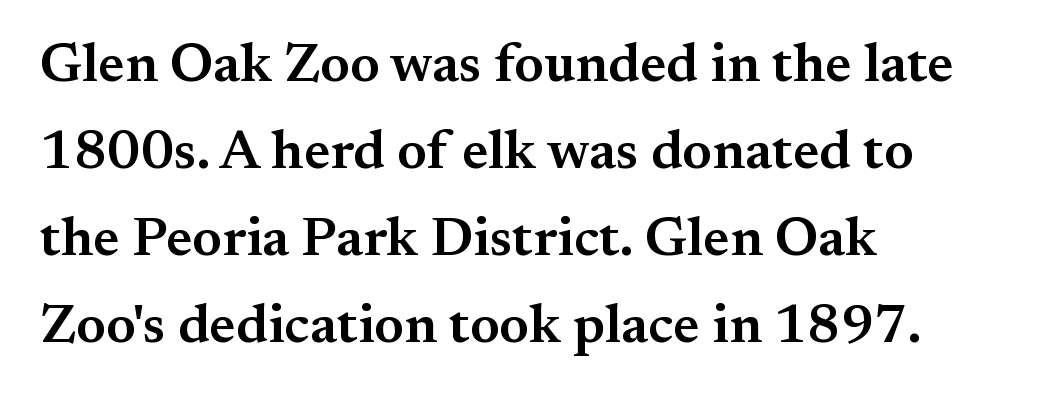
These lines stack with their left ends in a neat column. Reading down the column, the eye jumps a familiar distance to each next line. Unlike a clean sans, this face finishes its strokes with serifs. Does extra space separate the letters? No, they use regular spacing. The passage shown is not underscored anywhere. Stroke thickness is moderately raised; the sample reads as semibold.
